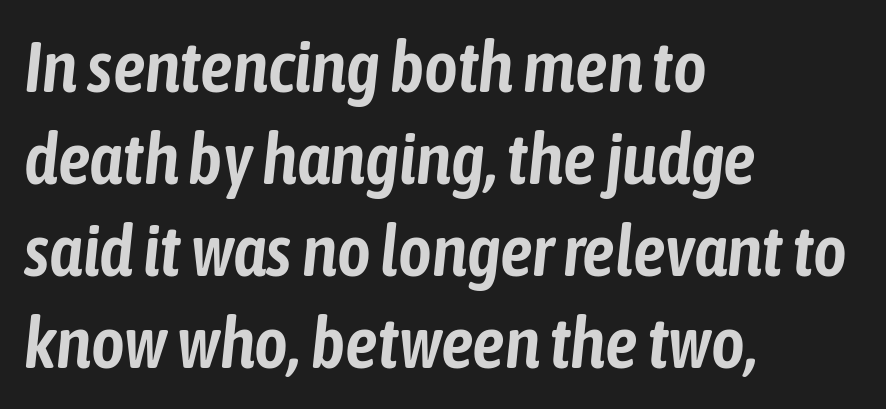
Q: Is the text italic (slanted)? A: Yes, it leans right by about 6 degrees.
Q: Is the text underlined? A: No.
Q: How is the paragraph aligned? A: Left-aligned.
Q: Is the spacing between letters normal or unusually wide? A: Normal.
Q: Is the spacing between lines tight, normal or loose? A: Normal.
Q: Width (condensed, normal, or wide)? A: Condensed.
Q: Stroke contrast? A: Low.
Q: x-height? A: Medium.
Q: Monospaced? A: No.
